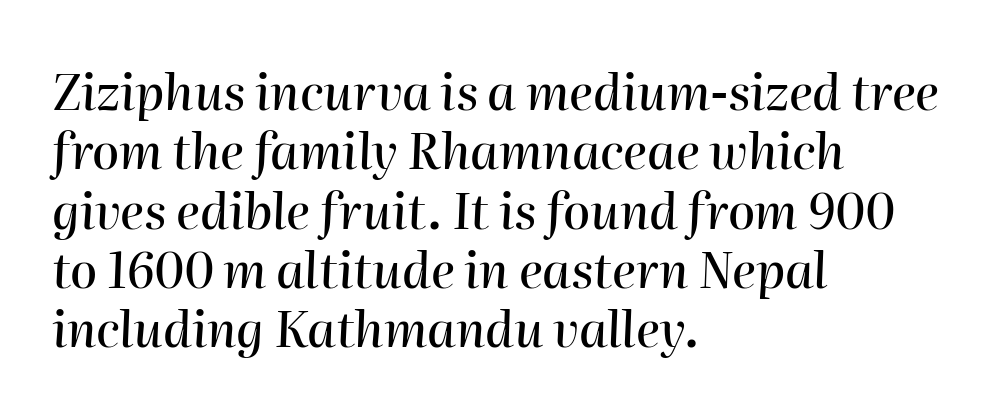
The image shows 49 px text type, italic (leaning right); set left-aligned, line spacing 1.21x, normal letter spacing, not underlined; high stroke contrast and a medium x-height.
